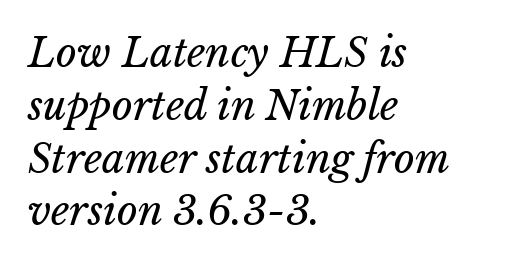
{"italic": "yes", "lean": "right", "slant_degrees": 15, "bold": "no", "weight": "regular", "width": "normal", "stroke_contrast": "low", "x_height": "medium", "monospaced": "no", "underline": "no", "align": "left", "line_spacing": "normal", "line_spacing_ratio": 1.32, "letter_spacing": "normal", "letter_spacing_em": 0.0, "glyph_px": 40}
